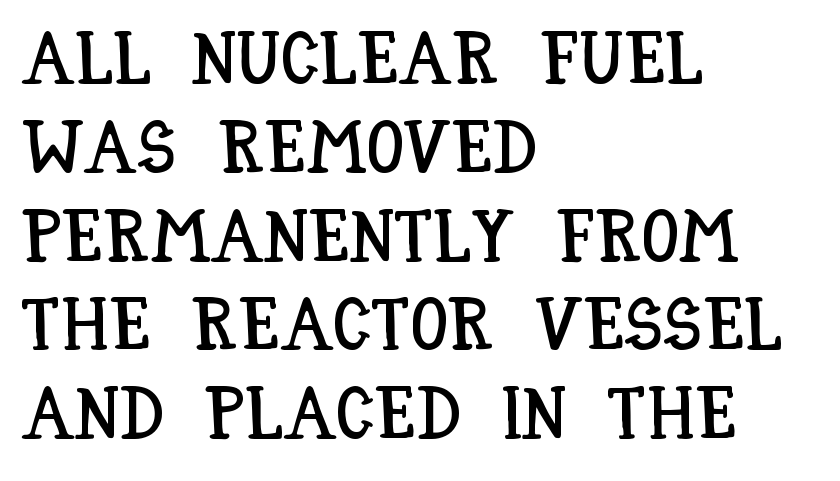
This sample is left-justified, so line endings fall wherever the words run out. Here the glyphs are tracked normally, forming tight word shapes. You could not count columns in this text — the font is proportionally spaced. This is roman type, the default non-slanted kind. The space directly below the letters is spotless.
